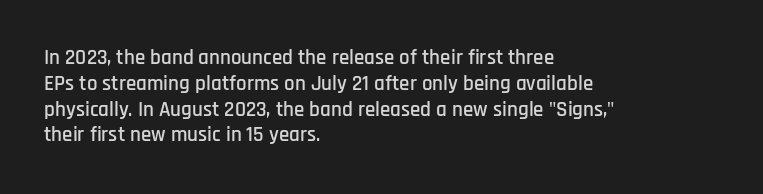
The image shows 21 px text type, upright; set left-aligned, line spacing 1.23x, normal letter spacing, not underlined.
